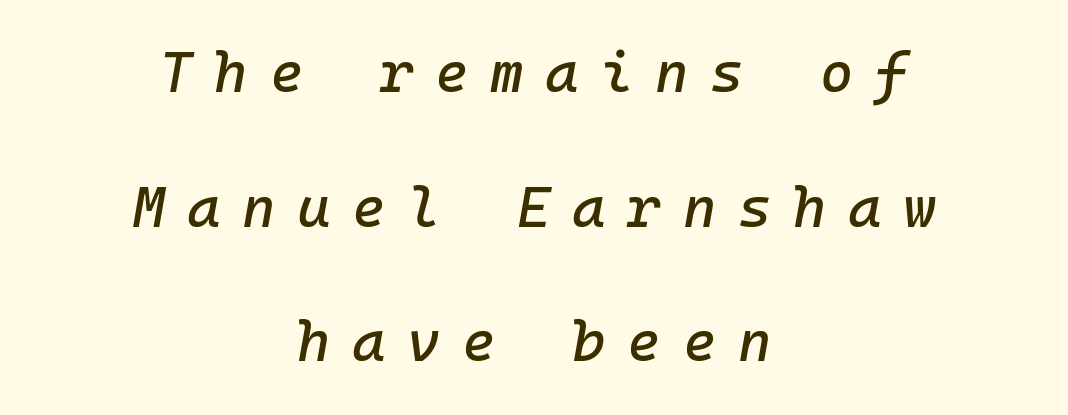
Glance below the letters and you will spot only blank space. Vertical spacing — loose. These lines are centered, leaving both edges ragged. The face used here is rendered with a markedly widened letterfit. Does the lettering tilt? It does — this is italic.
